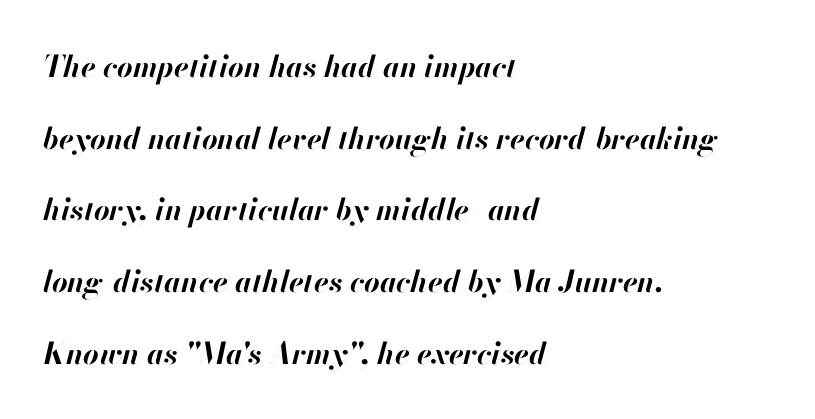
The letters are slanted; this is an italic face. Has an underline been added? It has not. These lines are rendered in a variable-pitch font. Each line starts at the same left margin while the right side varies. Strong, thick strokes mark this as bold type. A typesetter would call this leading open, well beyond the default.
